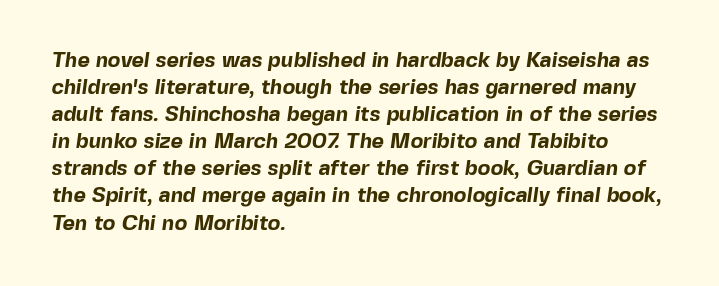
The space between consecutive lines is moderate. Left-aligned paragraph, ragged on the right. Just letters on the line, the space beneath them empty. Heft: maximum for text — a bold. Short note: letters normally spaced.
